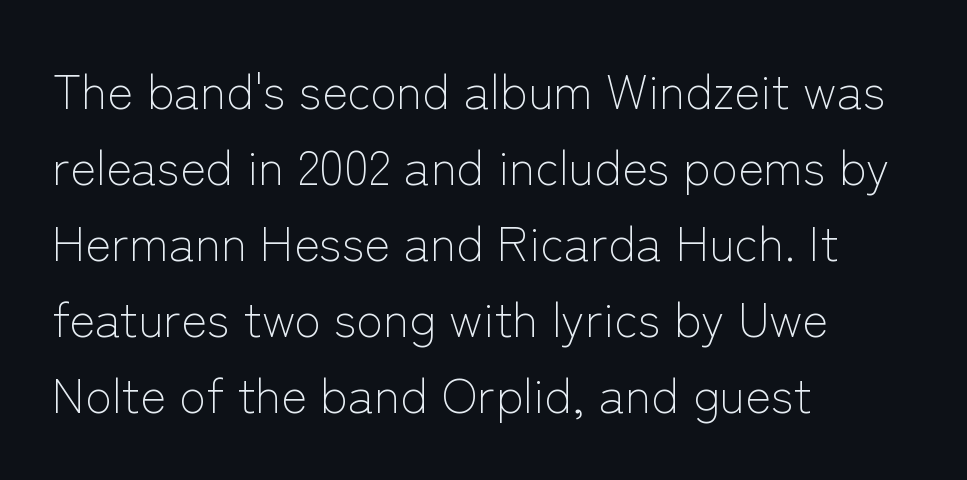
These lines stack with their left ends in a neat column. Compared with typical paragraphs, the rows here are spaced about the same. The designer went with a sans here, leaving each stem footless. Ordinary non-slanted type is in use. This rendering leaves character spacing at its baseline value. Weight class: somewhere from thin through regular.
